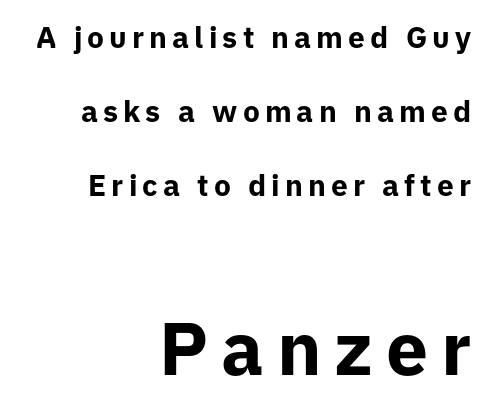
{"serif": "no", "italic": "no", "bold": "yes", "weight": "bold", "width": "normal", "stroke_contrast": "low", "x_height": "medium", "monospaced": "no", "underline": "no", "align": "right", "line_spacing": "loose", "line_spacing_ratio": 2.46, "larger_block": "second", "size_ratio": 2.5, "glyph_px": 75}
